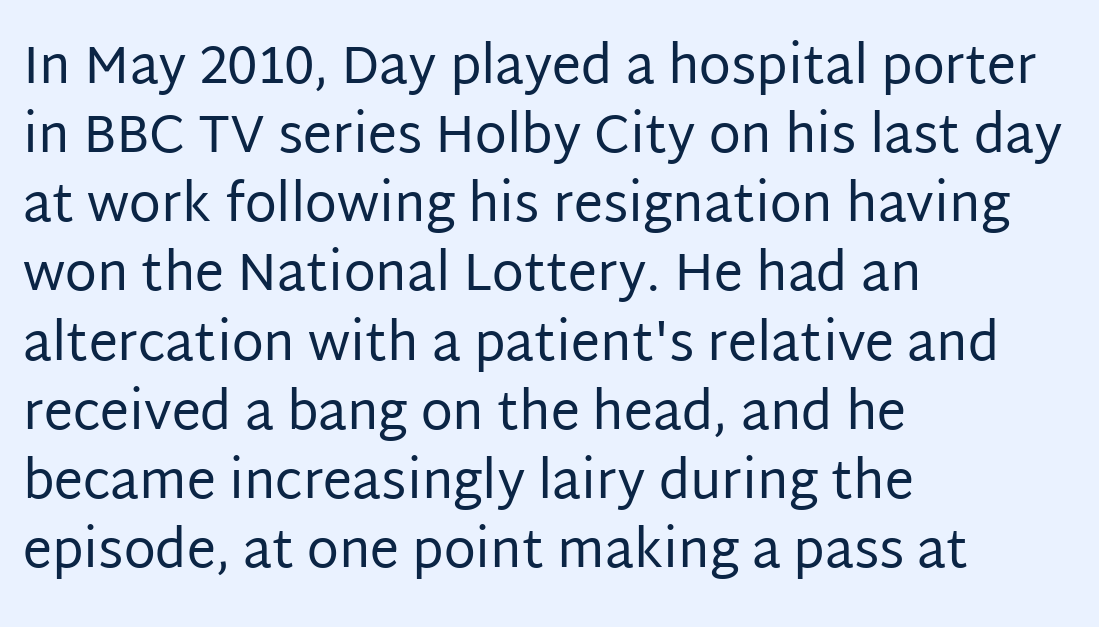
Posture: straight, roman, zero tilt. The horizontal fit of the characters is conventional and even. Is this a sans? Yes — the strokes have no serifs. The compositor pushed each line to the left boundary.
